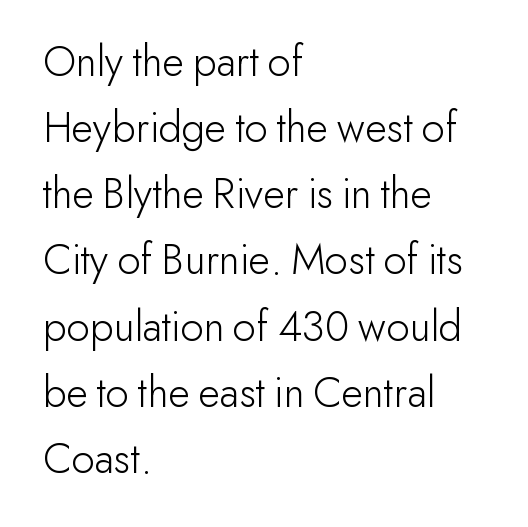
Q: Is the text bold? A: No.
Q: Is the text italic (slanted)? A: No, it is upright.
Q: Is the typeface a serif or a sans-serif typeface? A: Sans-serif.
Q: Is the text underlined? A: No.
Q: How is the paragraph aligned? A: Left-aligned.
Q: Is the spacing between letters normal or unusually wide? A: Normal.
Q: Is the spacing between lines tight, normal or loose? A: Normal.
Q: Width (condensed, normal, or wide)? A: Normal.
Q: Stroke contrast? A: Low.
Q: x-height? A: Small.
Q: Monospaced? A: No.
